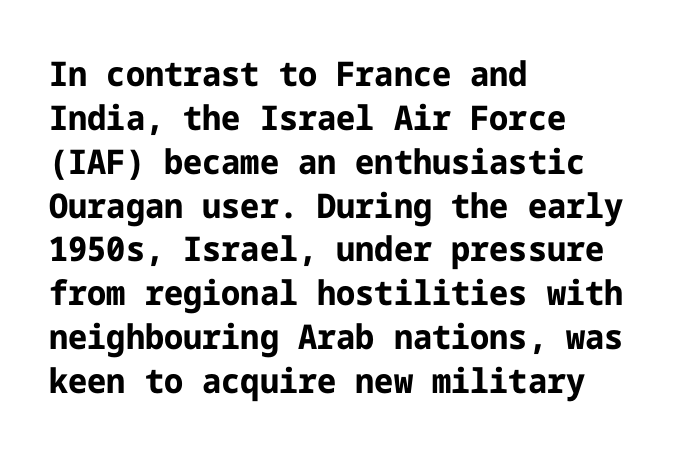
Nope, no serifs anywhere on these letters. The ragged edge is on the right, which tells us the setting is flush left. Posture: straight, roman, zero tilt. This is heavy type, rendered in bold. How are the letters spaced? Ordinarily, with no added tracking. Type without underlining.
